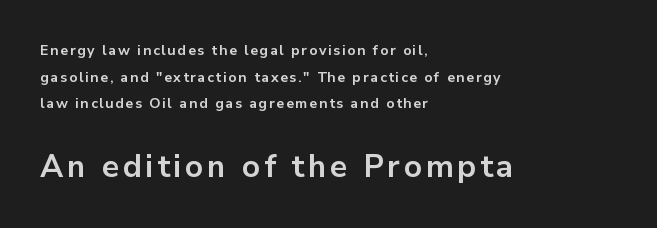
These lines carry a lot of weight — the face is fully bold. Is this a sans? Yes — the strokes have no serifs. Visually, the bottom section dominates because its glyphs are scaled up. Just letters on the line, the space beneath them empty.
